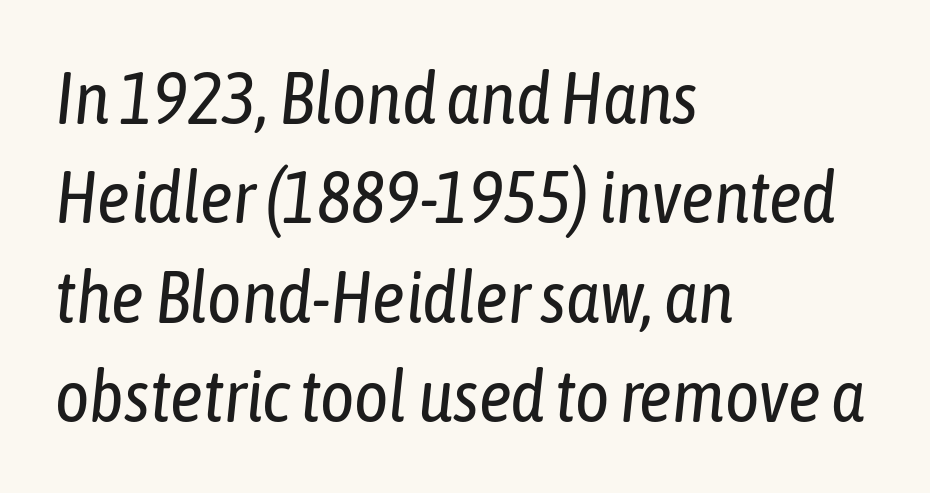
The image shows 73 px regular-weight, condensed type, italic (leaning right); set left-aligned, normal line spacing (1.36x), normal letter spacing, not underlined; low stroke contrast and a medium x-height.
